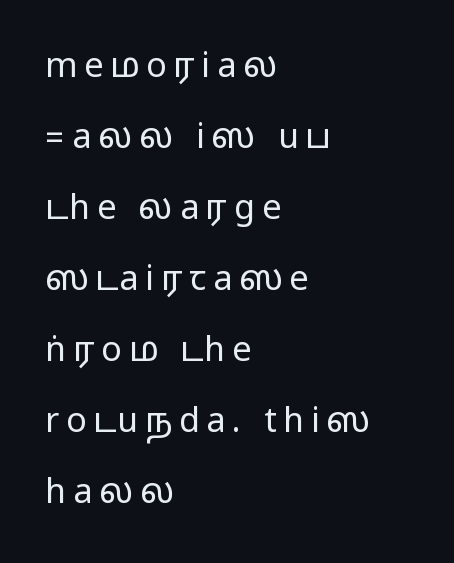
Q: Is the text italic (slanted)? A: No, it is upright.
Q: Is the typeface a serif or a sans-serif typeface? A: Sans-serif.
Q: Is the text underlined? A: No.
Q: How is the paragraph aligned? A: Left-aligned.
Q: Is the spacing between letters normal or unusually wide? A: Unusually wide.
Q: Is the spacing between lines tight, normal or loose? A: Loose.
Q: Width (condensed, normal, or wide)? A: Wide.
Q: Stroke contrast? A: Medium.
Q: Monospaced? A: No.
